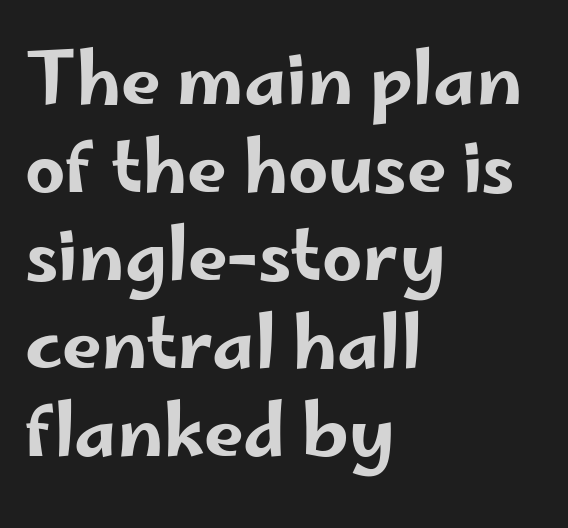
This sample uses plain, unmodified letter spacing. The passage shown is typed in a proportional face where columns would drift. Posture: straight, roman, zero tilt. Serifs: no, the terminals of the letterforms are clean.
